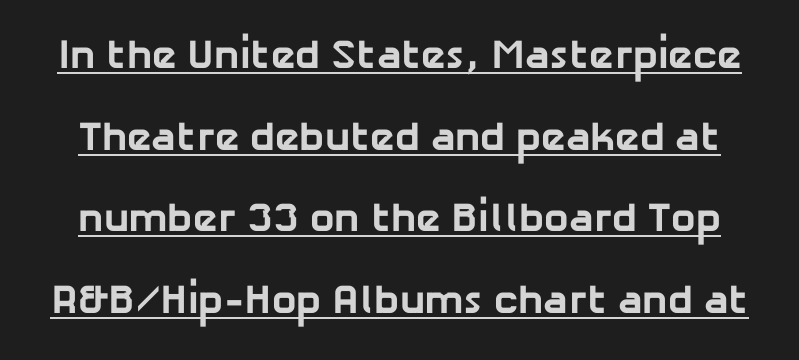
Q: Is the text bold? A: Yes.
Q: Is the typeface a serif or a sans-serif typeface? A: Sans-serif.
Q: Is the text underlined? A: Yes.
Q: Is the spacing between letters normal or unusually wide? A: Normal.
Q: Is the spacing between lines tight, normal or loose? A: Loose.
Q: Width (condensed, normal, or wide)? A: Normal.
Q: Stroke contrast? A: Low.
Q: x-height? A: Medium.
Q: Monospaced? A: No.
